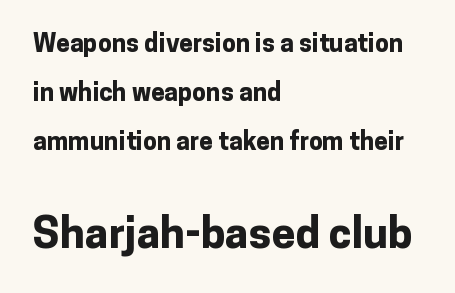
The typesetter chose a ragged-right arrangement here. Stroke thickness is high; the sample reads as a true bold. Bare-footed words on every line. A typesetter would mark this as roman, not italic. No feet cap the strokes, marking this as sans-serif type.
